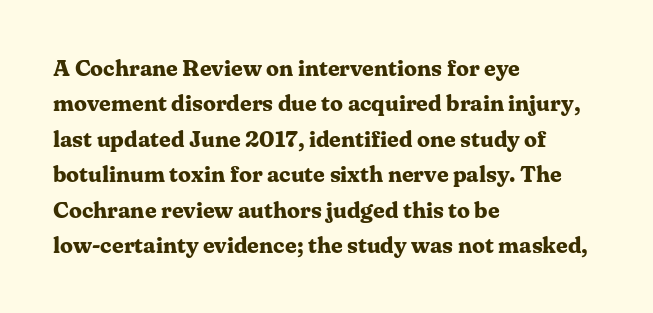
Q: Is the text bold? A: Yes.
Q: Is the text italic (slanted)? A: No, it is upright.
Q: Is the text underlined? A: No.
Q: How is the paragraph aligned? A: Left-aligned.
Q: Is the spacing between letters normal or unusually wide? A: Normal.
Q: Is the spacing between lines tight, normal or loose? A: Normal.
